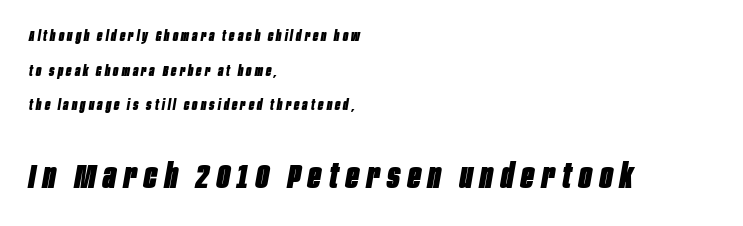
Q: Is the text bold? A: Yes.
Q: Is the text italic (slanted)? A: Yes, it leans right by about 10 degrees.
Q: Is the text underlined? A: No.
Q: How is the paragraph aligned? A: Left-aligned.
Q: Is the spacing between letters normal or unusually wide? A: Unusually wide.
Q: Is the spacing between lines tight, normal or loose? A: Loose.
Q: Which block of text is set in a larger size, the first (top) or the second (bottom)? A: The second (bottom) one.
Q: Width (condensed, normal, or wide)? A: Condensed.
Q: Stroke contrast? A: Low.
Q: x-height? A: Large.
Q: Monospaced? A: No.
